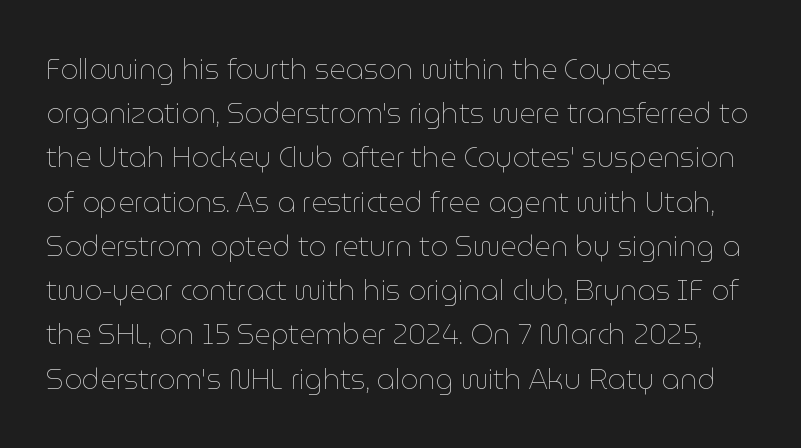
{"italic": "no", "bold": "no", "weight": "thin", "width": "normal", "stroke_contrast": "low", "x_height": "medium", "monospaced": "no", "underline": "no", "align": "left", "line_spacing": "normal", "line_spacing_ratio": 1.58, "letter_spacing": "normal", "letter_spacing_em": 0.0, "glyph_px": 28}
